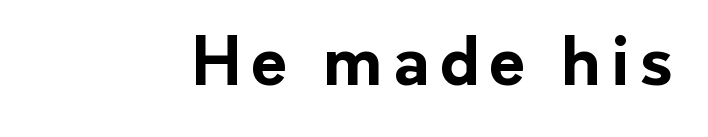
The image shows 66 px bold sans-serif type, upright; set not underlined; low stroke contrast and a medium x-height.
